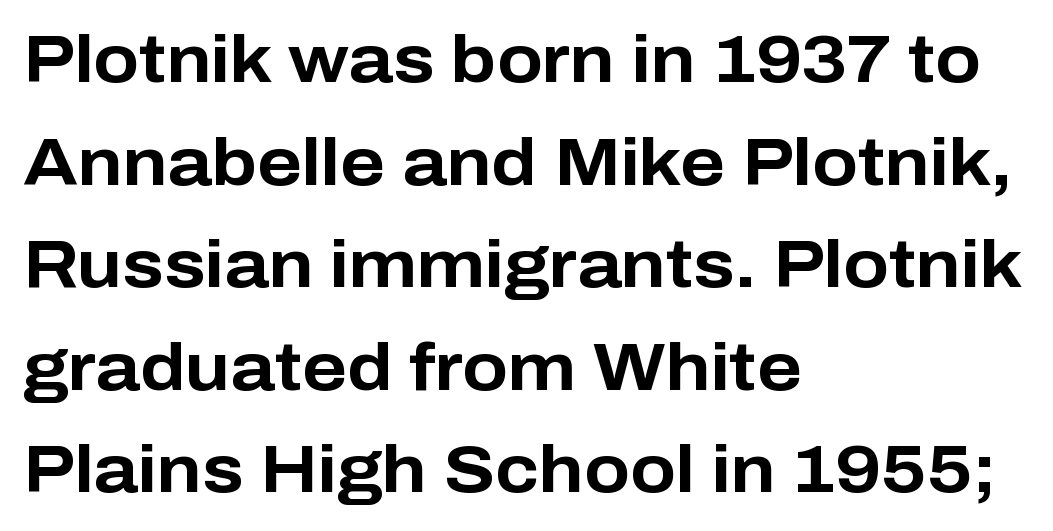
No italicization has been applied; the sample stays upright. The passage shown has conventional tracking throughout. Emphasis by weight is at full strength: bold. Rows of type keep a routine distance in the vertical direction. The letters advance in unequal steps, a hallmark of proportional type. Note: no serifs on the glyphs.
